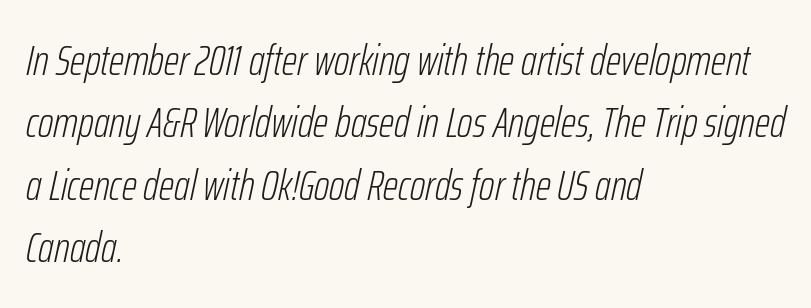
A typesetter would call this zero additional tracking. Tall strokes in this sample are angled rather than plumb. Vertical stems look standard width or narrower in stroke. If you drew a ruler down the left edge, every line would touch it. A normal amount of white space separates one row of letters from the next. Here the designer chose a conventional face with non-uniform glyph widths.
